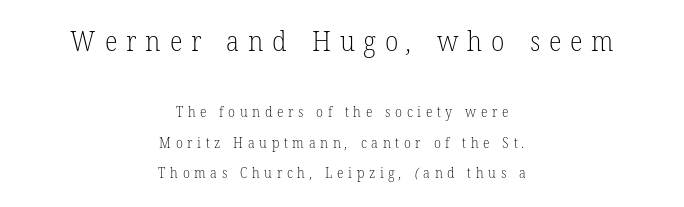
The rendering uses a large line-height, opening up the rows. The gaps between neighbouring characters are conspicuously large. Is the lower block the larger one? No — the upper block carries the bigger type. The lines are quadded center. The passage shown is not underscored anywhere. The typesetting does not lean heavy: it is not bold.
